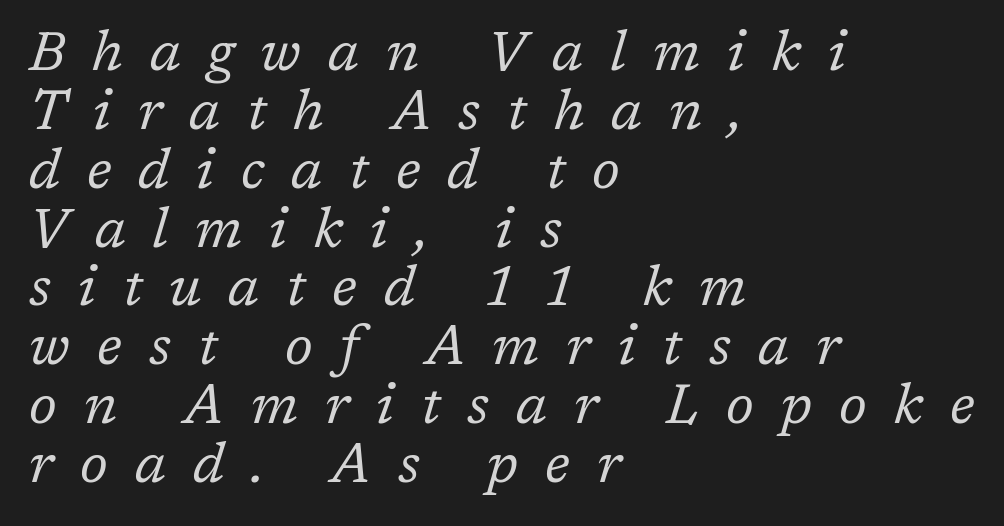
Q: Is the text bold? A: No.
Q: Is the text italic (slanted)? A: Yes, it leans right by about 17 degrees.
Q: Is the typeface a serif or a sans-serif typeface? A: Serif.
Q: Is the text underlined? A: No.
Q: How is the paragraph aligned? A: Left-aligned.
Q: Is the spacing between letters normal or unusually wide? A: Unusually wide.
Q: Is the spacing between lines tight, normal or loose? A: Tight.
Q: Width (condensed, normal, or wide)? A: Normal.
Q: Stroke contrast? A: Low.
Q: x-height? A: Medium.
Q: Monospaced? A: No.
